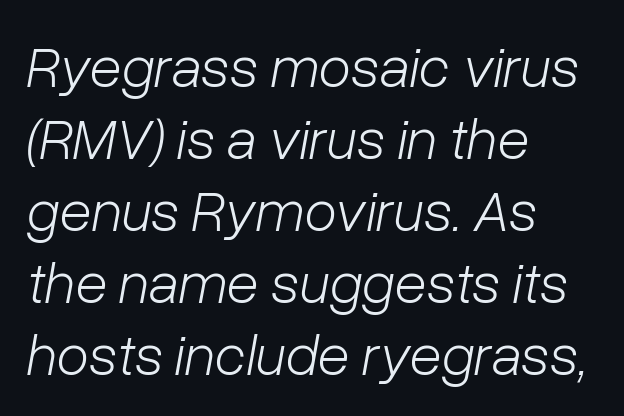
{"italic": "yes", "lean": "right", "slant_degrees": 10, "bold": "no", "weight": "light", "width": "normal", "stroke_contrast": "low", "x_height": "medium", "monospaced": "no", "underline": "no", "align": "left", "line_spacing_ratio": 1.22, "letter_spacing": "normal", "letter_spacing_em": 0.0, "glyph_px": 59}
